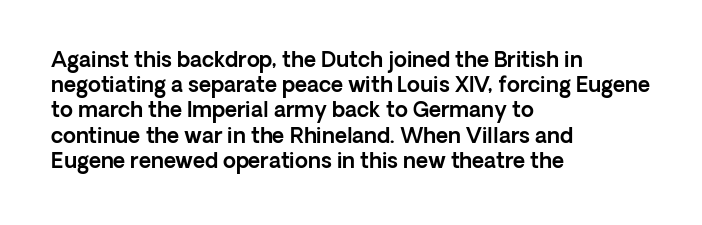
The image shows 21 px text type, upright; set left-aligned, line spacing 1.2x, normal letter spacing, not underlined.
